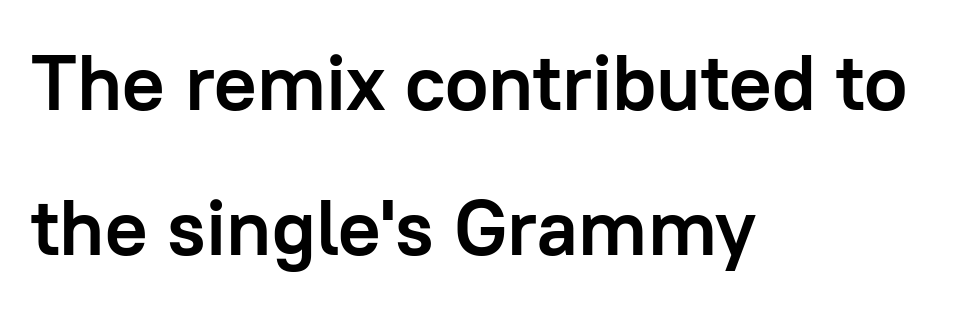
Q: Is the text bold? A: Yes.
Q: Is the text italic (slanted)? A: No, it is upright.
Q: Is the typeface a serif or a sans-serif typeface? A: Sans-serif.
Q: Is the text underlined? A: No.
Q: How is the paragraph aligned? A: Left-aligned.
Q: Is the spacing between letters normal or unusually wide? A: Normal.
Q: Width (condensed, normal, or wide)? A: Normal.
Q: Stroke contrast? A: Low.
Q: x-height? A: Medium.
Q: Monospaced? A: No.
